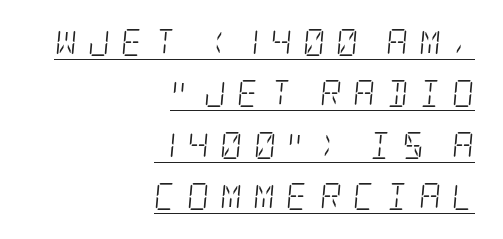
Q: Is the text bold? A: No.
Q: Is the text italic (slanted)? A: Yes, it leans right by about 5 degrees.
Q: Is the text underlined? A: Yes.
Q: How is the paragraph aligned? A: Right-aligned.
Q: Is the spacing between letters normal or unusually wide? A: Unusually wide.
Q: Is the spacing between lines tight, normal or loose? A: Loose.
